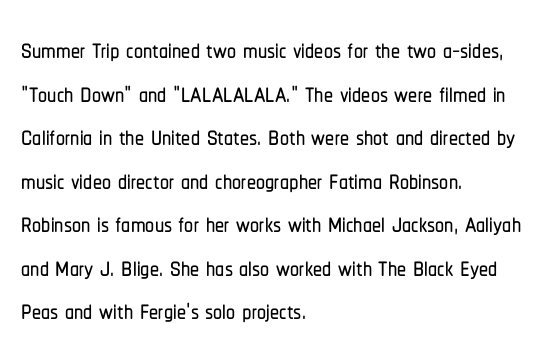
{"serif": "no", "italic": "no", "width": "condensed", "stroke_contrast": "low", "x_height": "medium", "monospaced": "no", "underline": "no", "align": "left", "line_spacing_ratio": 1.21, "letter_spacing": "normal", "letter_spacing_em": 0.0, "glyph_px": 36}
